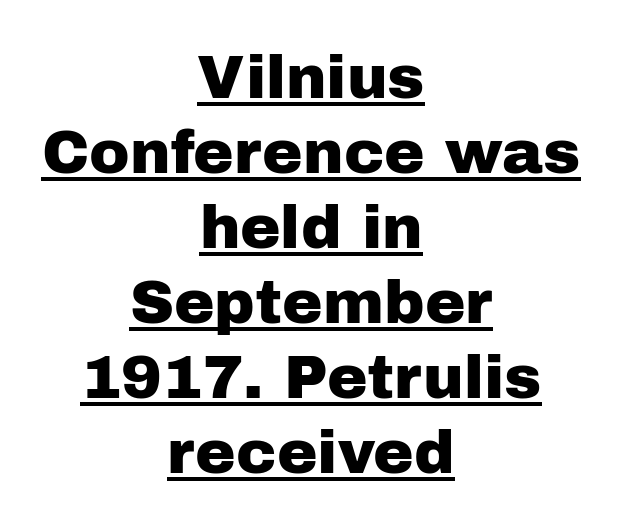
Q: Is the text italic (slanted)? A: No, it is upright.
Q: Is the typeface a serif or a sans-serif typeface? A: Sans-serif.
Q: Is the text underlined? A: Yes.
Q: How is the paragraph aligned? A: Centered.
Q: Is the spacing between letters normal or unusually wide? A: Normal.
Q: Width (condensed, normal, or wide)? A: Normal.
Q: Stroke contrast? A: Low.
Q: x-height? A: Medium.
Q: Monospaced? A: No.
